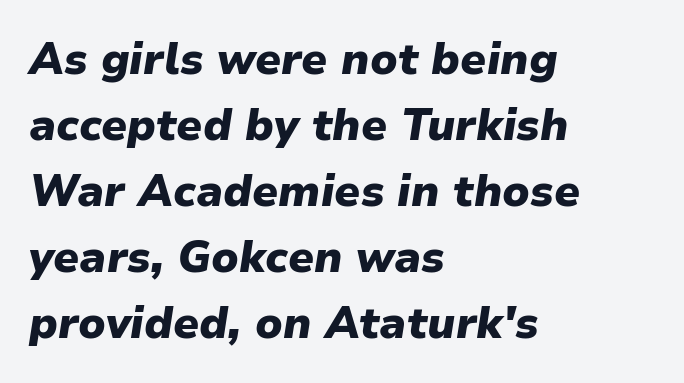
Q: Is the text bold? A: Yes.
Q: Is the text italic (slanted)? A: Yes, it leans right by about 9 degrees.
Q: Is the text underlined? A: No.
Q: How is the paragraph aligned? A: Left-aligned.
Q: Is the spacing between letters normal or unusually wide? A: Normal.
Q: Is the spacing between lines tight, normal or loose? A: Normal.
Q: Width (condensed, normal, or wide)? A: Normal.
Q: Stroke contrast? A: Low.
Q: x-height? A: Medium.
Q: Monospaced? A: No.
